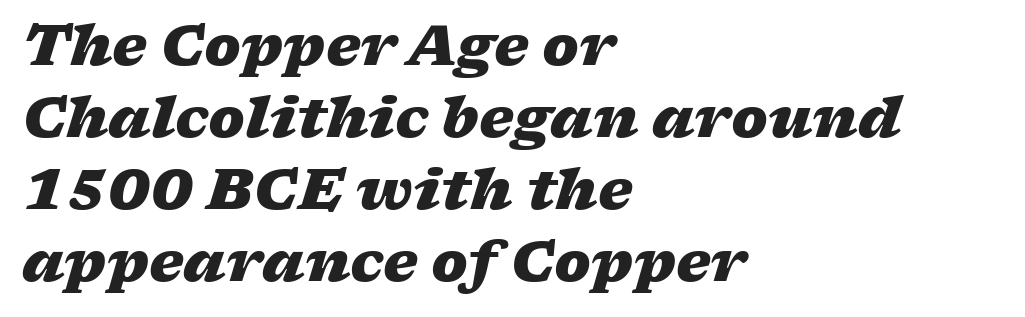
A normal amount of white space separates one row of letters from the next. How are the letters spaced? Ordinarily, with no added tracking. Line starts are locked; line ends wander. Quick note: underline off. Character widths vary here, with narrow letters taking less room than wide ones. Every letter is thick-stroked: bold, no question.
